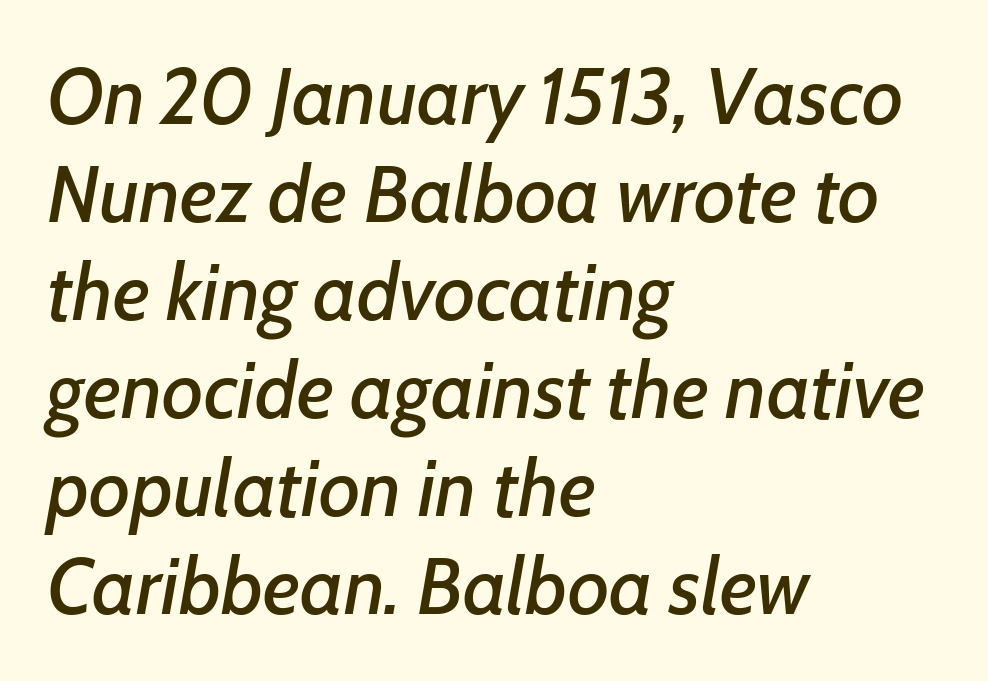
Visually the block forms a straight wall on the left and a jagged coastline on the right. Caption: standard tracking, unaltered. The passage shown is typed in a proportional face where columns would drift. Is the type slanted? Yes — the strokes lean at a clear angle. No word sits above an underline.
